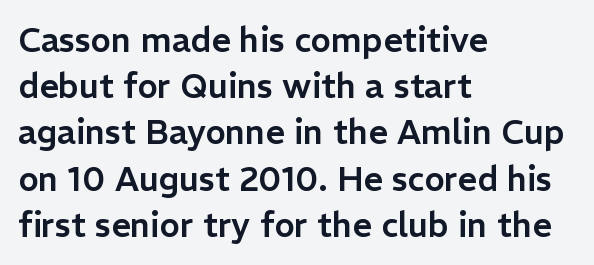
The lettering holds an erect, upright posture throughout. The space beneath each line is pristine and unruled. Regarding serifs, this sample does without them. These lines stack with their left ends in a neat column. The rendering uses natural spacing where letterforms have individual widths.
